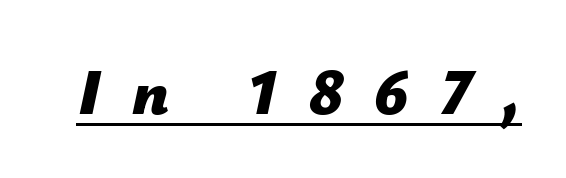
{"italic": "yes", "lean": "right", "slant_degrees": 12, "bold": "yes", "weight": "bold", "width": "normal", "stroke_contrast": "low", "x_height": "medium", "monospaced": "no", "underline": "yes", "letter_spacing": "wide", "letter_spacing_em": 0.47, "glyph_px": 65}
